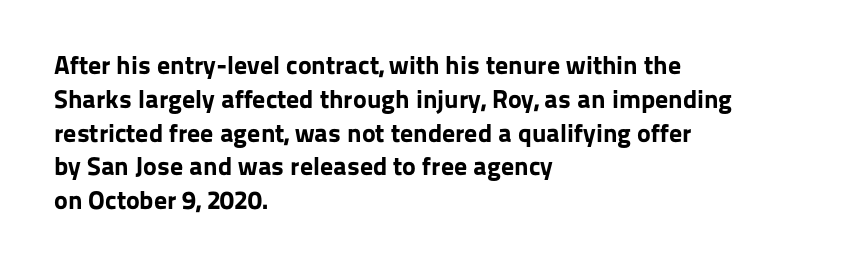
{"italic": "no", "bold": "yes", "underline": "no", "align": "left", "line_spacing": "normal", "line_spacing_ratio": 1.3, "letter_spacing": "normal", "letter_spacing_em": 0.0, "glyph_px": 26}
